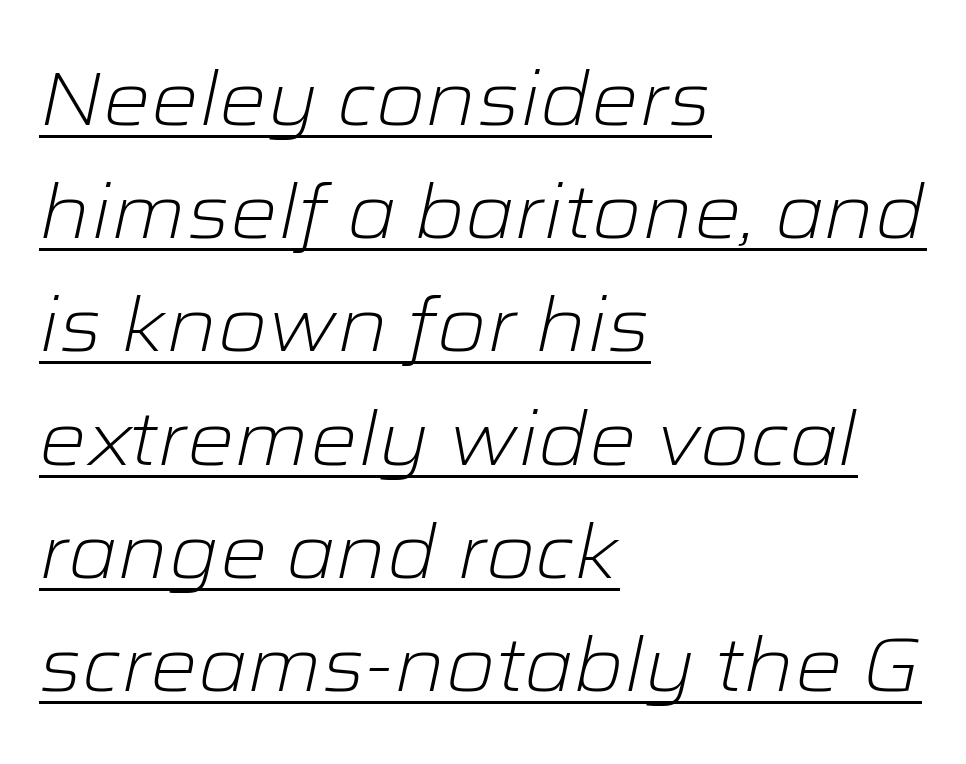
Letters have the restrained weight of plain body copy at most. Notice how a bar underscores the lettering throughout. Line starts are locked; line ends wander. Characters are canted at an angle relative to the baseline's perpendicular. Look at the tracking — it's just the regular setting, nothing added.
